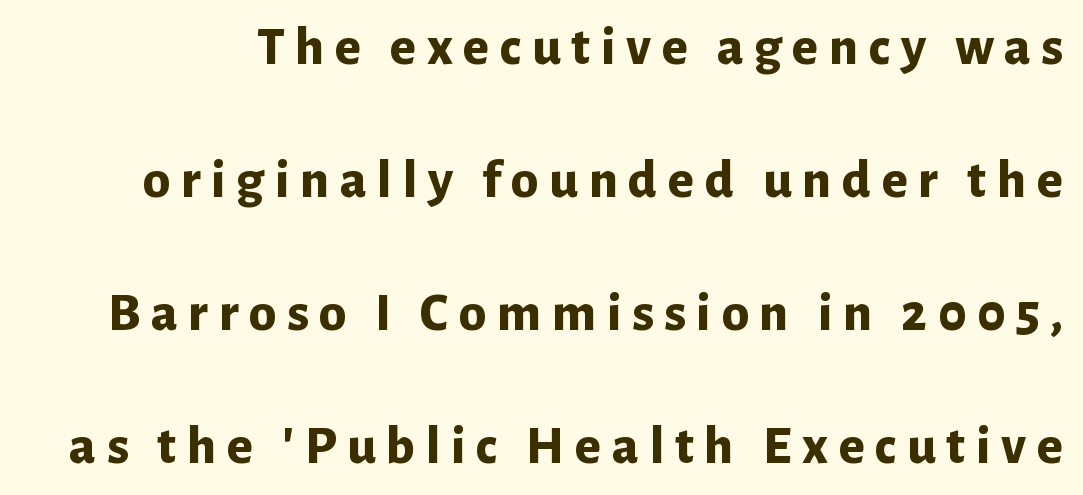
{"serif": "no", "italic": "no", "bold": "yes", "weight": "bold", "width": "normal", "stroke_contrast": "low", "x_height": "medium", "monospaced": "no", "underline": "no", "line_spacing": "loose", "line_spacing_ratio": 2.42, "glyph_px": 55}
